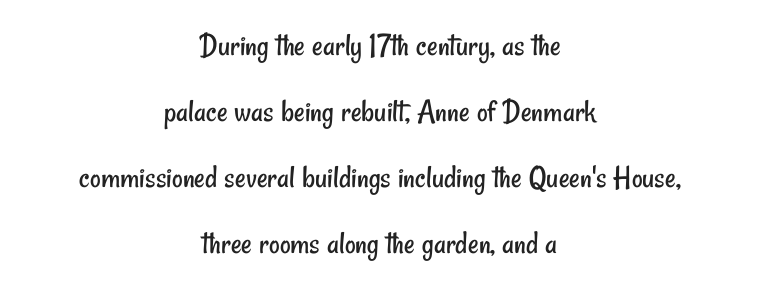
The image shows 33 px regular-weight, condensed sans-serif type; set centered, loose line spacing (2.0x), normal letter spacing, not underlined; low stroke contrast and a small x-height.
